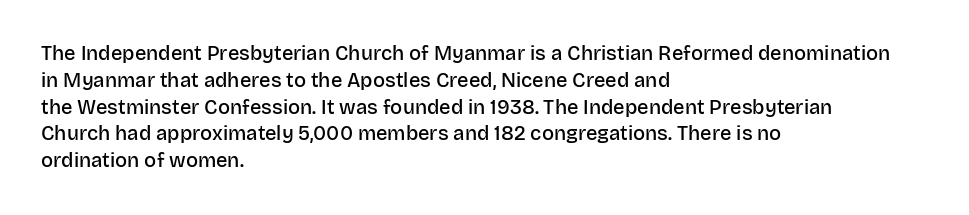
{"italic": "no", "bold": "semi", "underline": "no", "align": "left", "line_spacing": "normal", "line_spacing_ratio": 1.34, "letter_spacing": "normal", "letter_spacing_em": 0.0, "glyph_px": 20}
